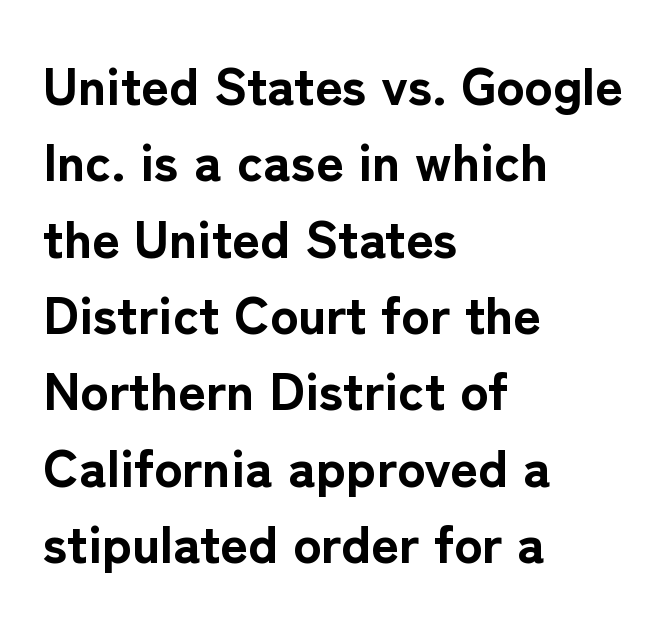
In terms of leading, this rendering sits right in the middle. Every character sits straight up, as roman type does. The font is running at its bold setting. The rendering uses natural spacing where letterforms have individual widths.
